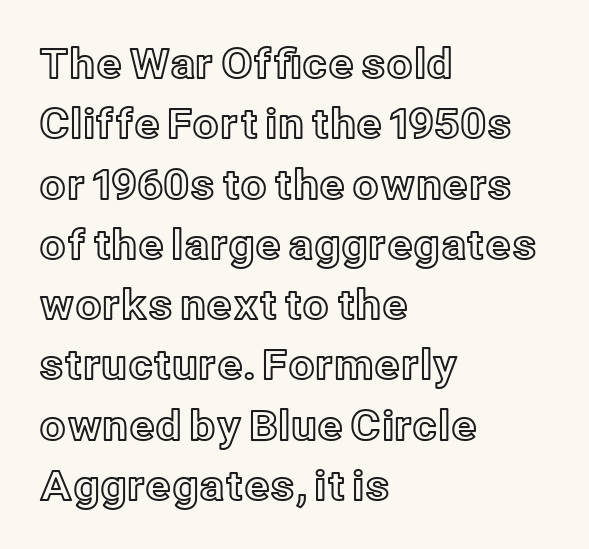
{"italic": "no", "width": "normal", "x_height": "medium", "monospaced": "no", "underline": "no", "align": "left", "line_spacing": "normal", "line_spacing_ratio": 1.47, "letter_spacing": "normal", "letter_spacing_em": 0.0, "glyph_px": 41}
